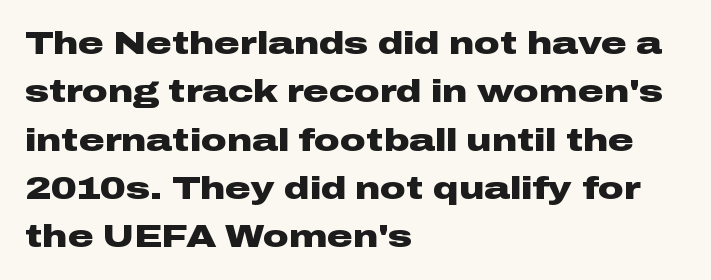
{"serif": "no", "italic": "no", "bold": "yes", "weight": "heavy", "width": "wide", "stroke_contrast": "low", "x_height": "medium", "monospaced": "no", "underline": "no", "align": "left", "line_spacing": "normal", "line_spacing_ratio": 1.51, "letter_spacing": "normal", "letter_spacing_em": 0.0, "glyph_px": 32}
